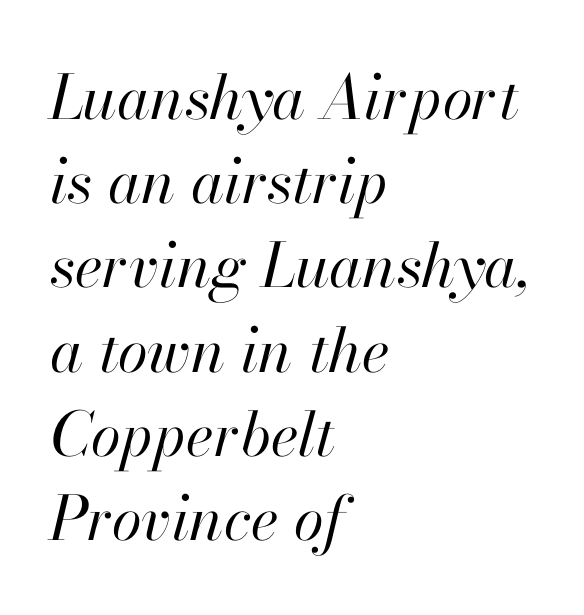
Q: Is the text bold? A: No.
Q: Is the text italic (slanted)? A: Yes, it leans right by about 13 degrees.
Q: Is the text underlined? A: No.
Q: How is the paragraph aligned? A: Left-aligned.
Q: Is the spacing between letters normal or unusually wide? A: Normal.
Q: Is the spacing between lines tight, normal or loose? A: Normal.
Q: Width (condensed, normal, or wide)? A: Normal.
Q: Stroke contrast? A: High.
Q: x-height? A: Small.
Q: Monospaced? A: No.
